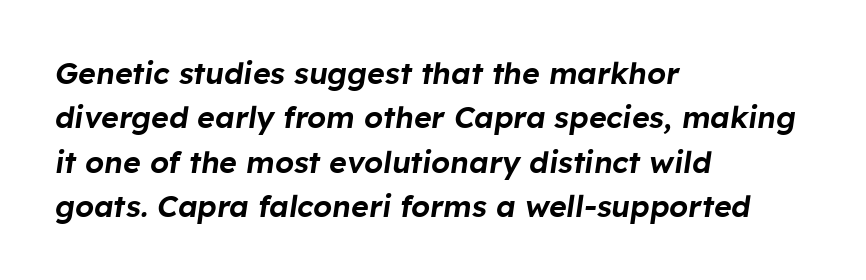
The image shows 30 px text type, italic (leaning right); set left-aligned, normal line spacing (1.48x), normal letter spacing, not underlined; low stroke contrast and a medium x-height.
